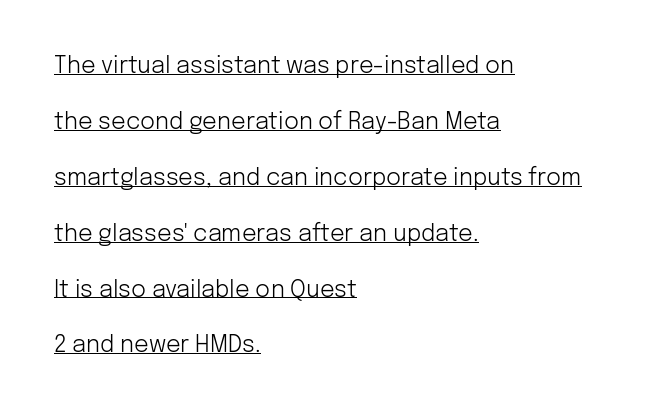
The image shows 23 px text type, upright; set left-aligned, loose line spacing (2.43x), normal letter spacing, underlined.
